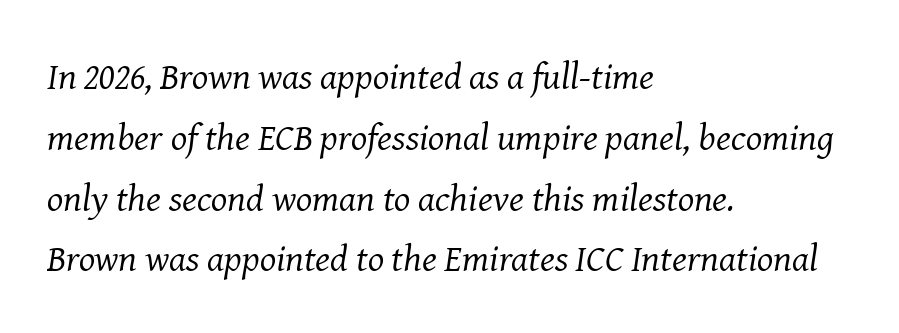
{"serif": "yes", "italic": "yes", "lean": "right", "slant_degrees": 8, "bold": "no", "weight": "regular", "width": "normal", "stroke_contrast": "medium", "x_height": "medium", "monospaced": "no", "underline": "no", "align": "left", "line_spacing": "normal", "line_spacing_ratio": 1.6, "letter_spacing": "normal", "letter_spacing_em": 0.0, "glyph_px": 38}
